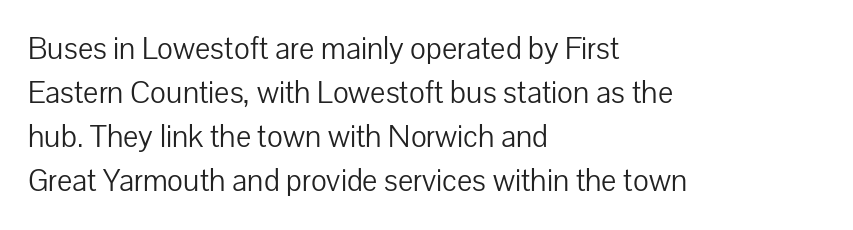
{"serif": "no", "italic": "no", "bold": "no", "weight": "light", "width": "normal", "stroke_contrast": "low", "x_height": "medium", "monospaced": "no", "underline": "no", "align": "left", "line_spacing": "normal", "line_spacing_ratio": 1.37, "letter_spacing": "normal", "letter_spacing_em": 0.0, "glyph_px": 32}
